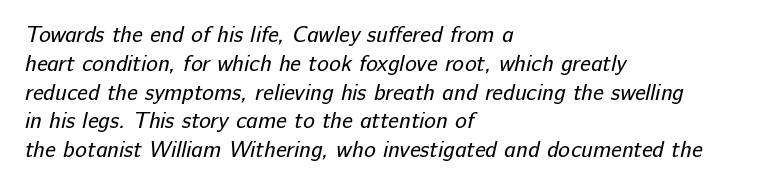
The image shows 22 px text type; set left-aligned, normal line spacing (1.31x), normal letter spacing, not underlined.
